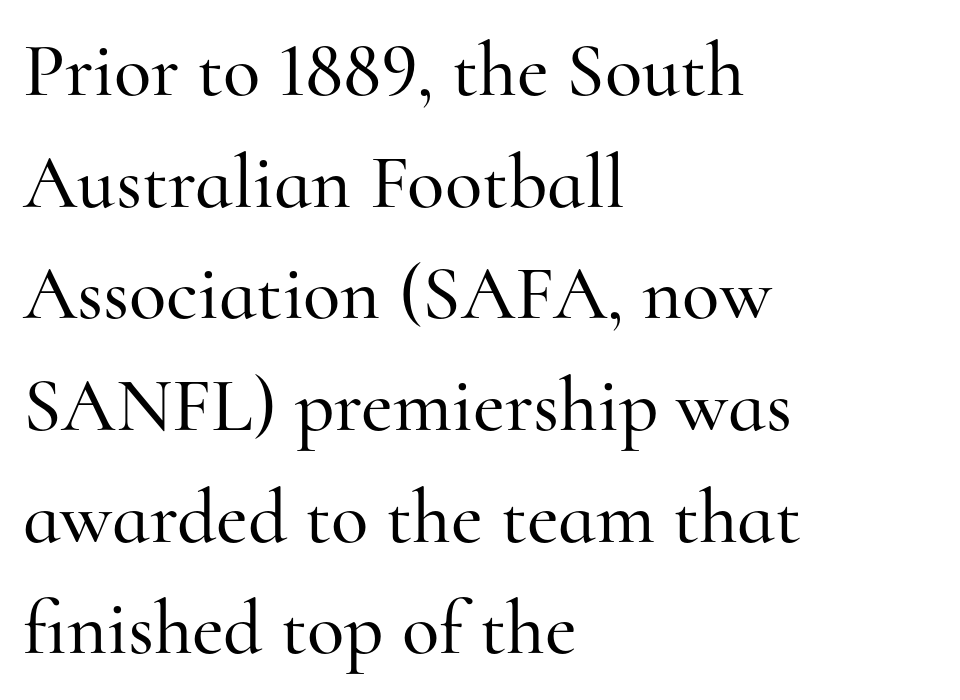
The image shows 77 px serif type, upright; set left-aligned, normal line spacing (1.45x), normal letter spacing, not underlined; high stroke contrast and a small x-height.
